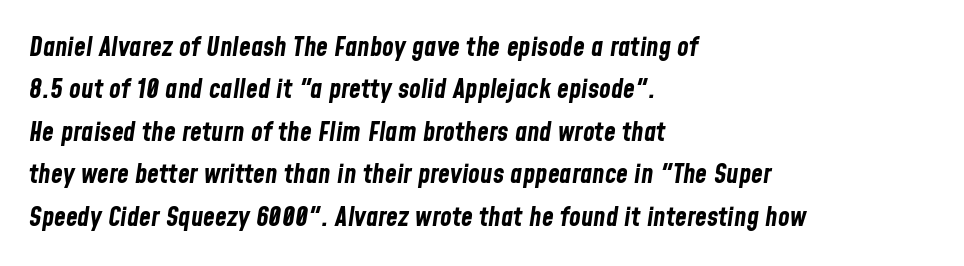
Q: Is the text bold? A: Yes.
Q: Is the text italic (slanted)? A: Yes, it leans right by about 8 degrees.
Q: Is the text underlined? A: No.
Q: How is the paragraph aligned? A: Left-aligned.
Q: Is the spacing between letters normal or unusually wide? A: Normal.
Q: Is the spacing between lines tight, normal or loose? A: Normal.
